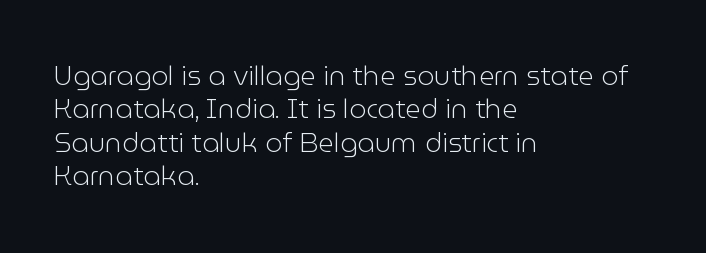
No letter is thick-stroked: the sample isn't bold. This rendering leaves character spacing at its baseline value. A bare baseline throughout the passage. Line beginnings align vertically; line endings do not. This sample uses an upright cut, with every glyph sitting square on the baseline.
